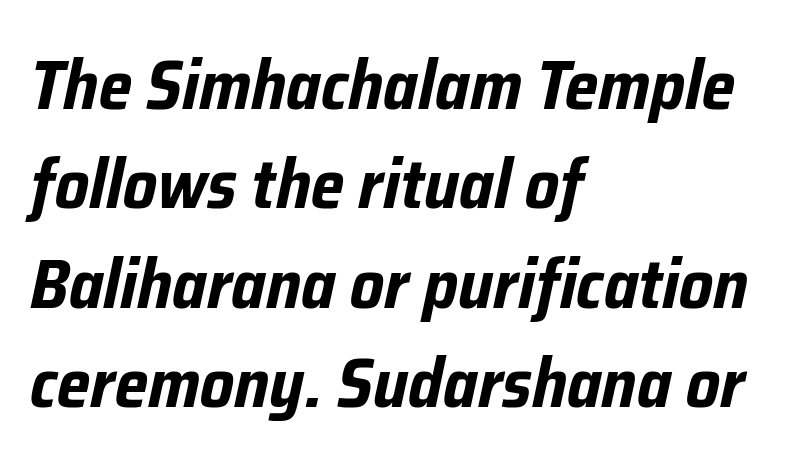
The letterforms sit shoulder to shoulder at normal distance. One glance says typical: line gaps are just what's usual. What weight is shown? A full bold with thick strokes. The face used here has a pronounced slope to its letters. The space directly below the letters is spotless. Note the varied advance widths — an 'i' is clearly narrower than an 'm'.
